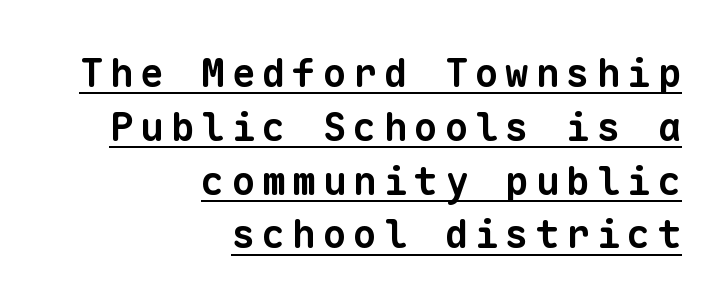
Q: Is the text bold? A: Yes.
Q: Is the typeface a serif or a sans-serif typeface? A: Sans-serif.
Q: Is the text underlined? A: Yes.
Q: How is the paragraph aligned? A: Right-aligned.
Q: Is the spacing between lines tight, normal or loose? A: Normal.
Q: Width (condensed, normal, or wide)? A: Normal.
Q: Stroke contrast? A: Low.
Q: x-height? A: Medium.
Q: Monospaced? A: Yes.
